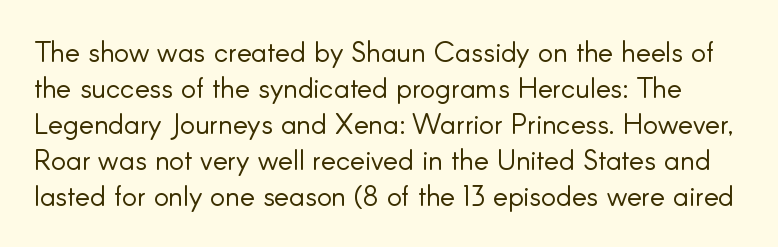
Counters stay open thanks to moderate or lighter strokes. Does extra space separate the letters? No, they use regular spacing. This rendering employs a face without finishing strokes, i.e., a sans-serif. Regular leading. The font's upright variant was chosen for this text. Think of a printed novel: that variable character pitch is what you see here.
